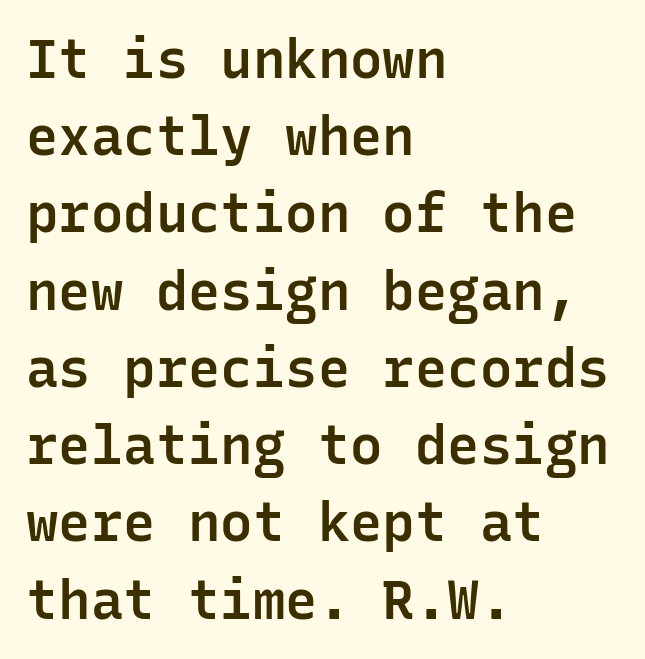
Quick note: not italic, upright. You can tell from the bare stems that sans-serif type was used. The letters are semibold — heavier than regular but short of a full bold. Every character here occupies the same horizontal width, giving the sample a typewriter-like rhythm.
